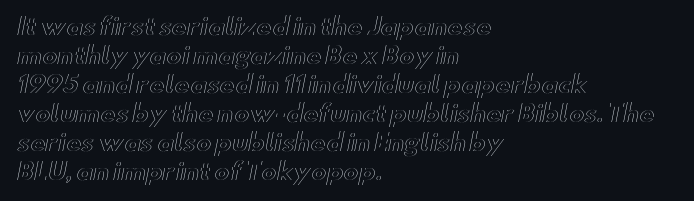
The image shows 23 px text type; set left-aligned, normal line spacing (1.26x), normal letter spacing, not underlined.
